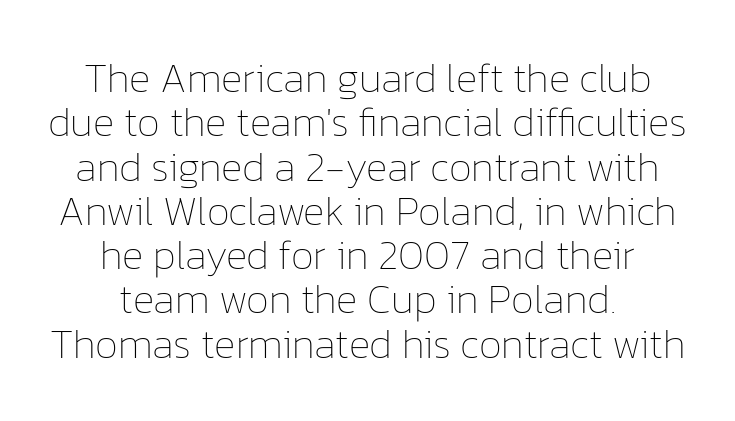
Q: Is the text bold? A: No.
Q: Is the text italic (slanted)? A: No, it is upright.
Q: Is the text underlined? A: No.
Q: How is the paragraph aligned? A: Centered.
Q: Is the spacing between letters normal or unusually wide? A: Normal.
Q: Is the spacing between lines tight, normal or loose? A: Tight.
Q: Width (condensed, normal, or wide)? A: Normal.
Q: Stroke contrast? A: Low.
Q: x-height? A: Medium.
Q: Monospaced? A: No.
